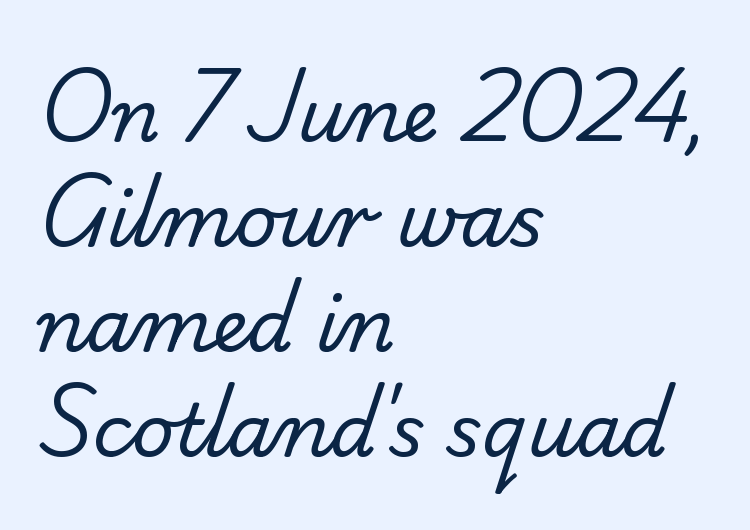
{"serif": "no", "bold": "no", "weight": "regular", "width": "normal", "stroke_contrast": "low", "x_height": "small", "monospaced": "no", "underline": "no", "align": "left", "line_spacing": "normal", "line_spacing_ratio": 1.44, "letter_spacing": "normal", "letter_spacing_em": 0.0, "glyph_px": 73}
